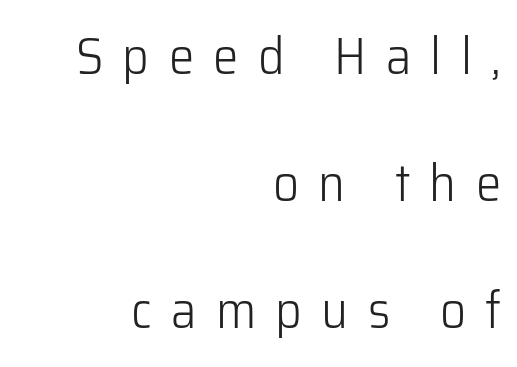
{"serif": "no", "italic": "no", "bold": "no", "weight": "light", "width": "normal", "stroke_contrast": "low", "x_height": "medium", "monospaced": "no", "underline": "no", "align": "right", "line_spacing": "loose", "line_spacing_ratio": 2.49, "letter_spacing": "wide", "letter_spacing_em": 0.38, "glyph_px": 51}
